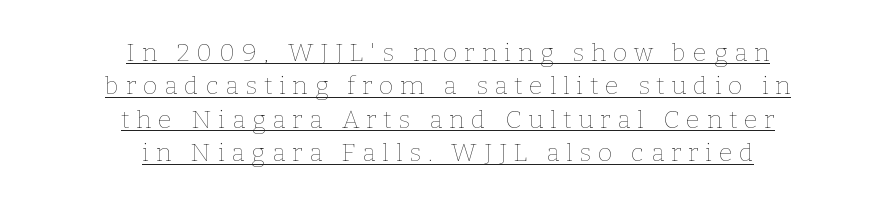
Q: Is the text bold? A: No.
Q: Is the text italic (slanted)? A: No, it is upright.
Q: Is the text underlined? A: Yes.
Q: How is the paragraph aligned? A: Centered.
Q: Is the spacing between letters normal or unusually wide? A: Unusually wide.
Q: Is the spacing between lines tight, normal or loose? A: Normal.
